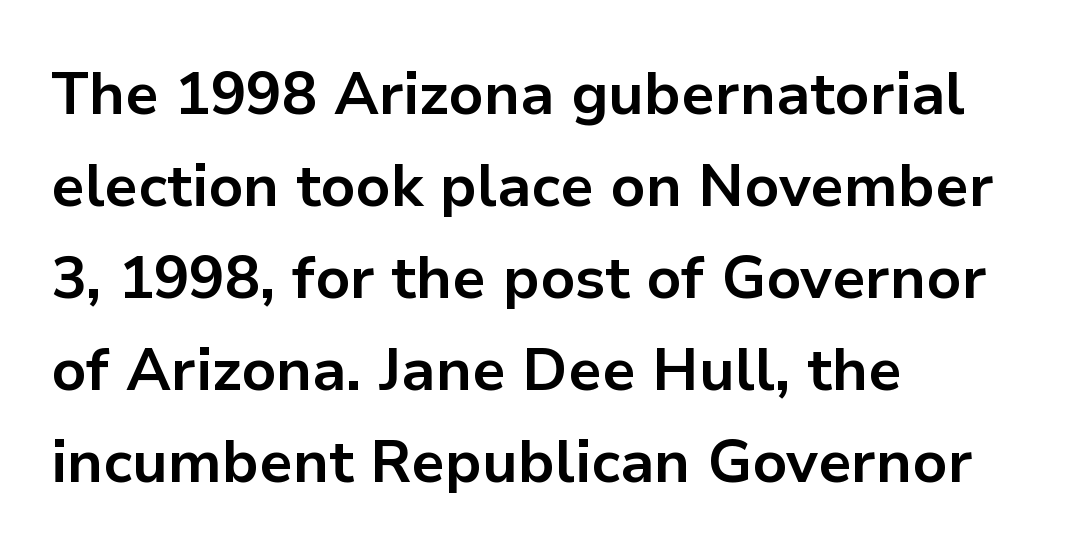
Q: Is the text bold? A: Yes.
Q: Is the text italic (slanted)? A: No, it is upright.
Q: Is the typeface a serif or a sans-serif typeface? A: Sans-serif.
Q: Is the text underlined? A: No.
Q: How is the paragraph aligned? A: Left-aligned.
Q: Is the spacing between letters normal or unusually wide? A: Normal.
Q: Is the spacing between lines tight, normal or loose? A: Normal.
Q: Width (condensed, normal, or wide)? A: Normal.
Q: Stroke contrast? A: Low.
Q: x-height? A: Medium.
Q: Monospaced? A: No.
